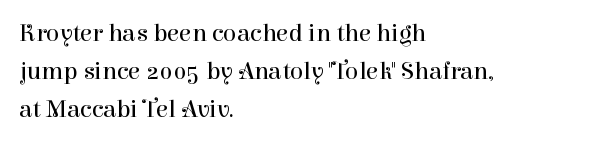
{"italic": "no", "bold": "no", "underline": "no", "align": "left", "line_spacing": "normal", "line_spacing_ratio": 1.53, "letter_spacing": "normal", "letter_spacing_em": 0.0, "glyph_px": 25}
